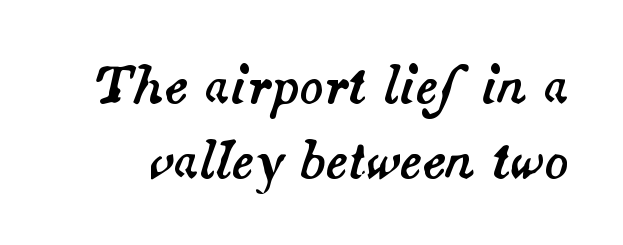
The image shows 50 px text type, italic (leaning right); set normal line spacing (1.51x), normal letter spacing, not underlined; medium stroke contrast and a small x-height.
